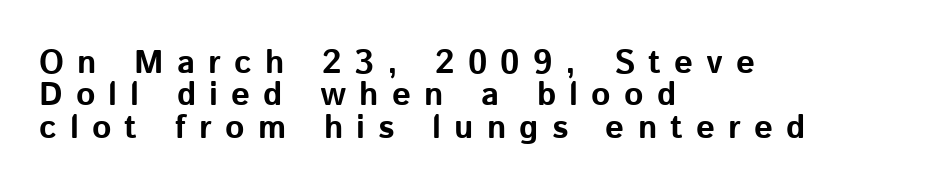
{"serif": "no", "italic": "no", "bold": "yes", "weight": "bold", "width": "normal", "stroke_contrast": "low", "x_height": "medium", "monospaced": "no", "underline": "no", "align": "left", "line_spacing": "tight", "line_spacing_ratio": 0.98, "letter_spacing": "wide", "letter_spacing_em": 0.4, "glyph_px": 33}
